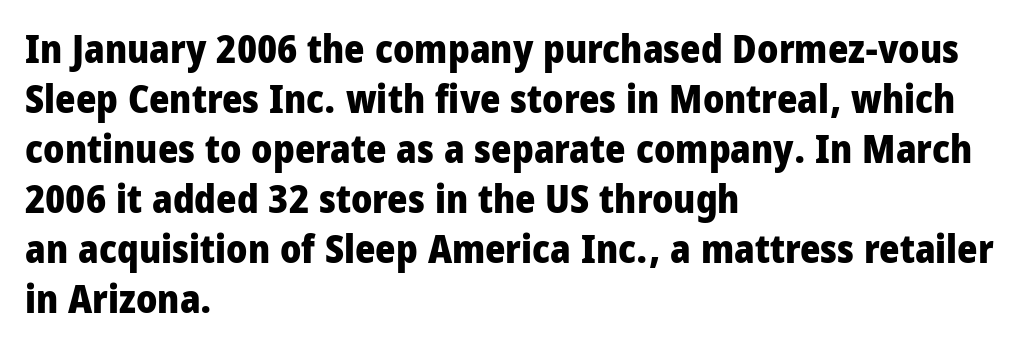
The image shows 39 px heavy, condensed sans-serif type, upright; set left-aligned, normal line spacing (1.28x), normal letter spacing, not underlined; low stroke contrast and a large x-height.
